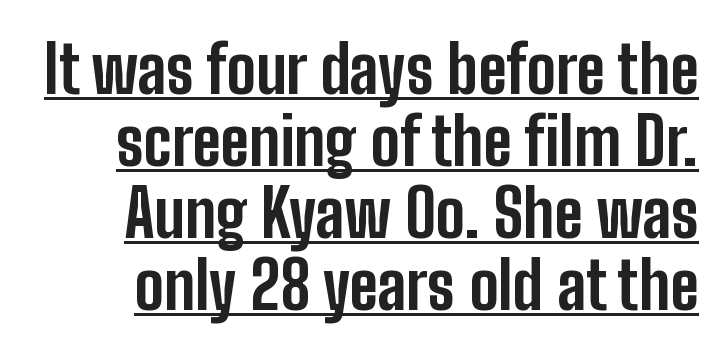
The image shows 66 px bold, condensed sans-serif type, upright; set tight line spacing (1.09x), normal letter spacing, underlined; low stroke contrast and a medium x-height.
